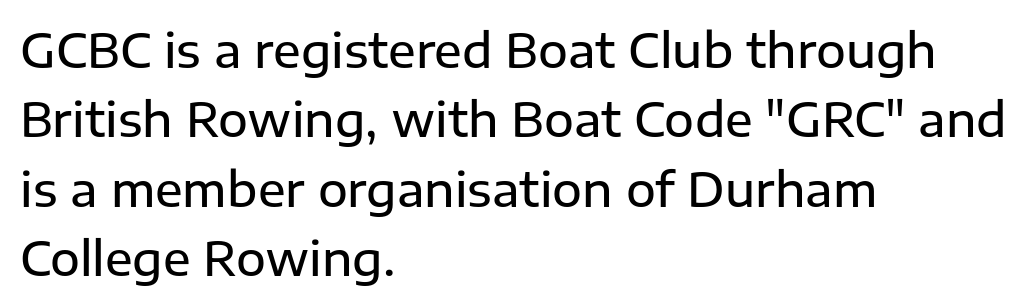
Grotesque or geometric, the face here clearly has no serifs. Glyph-to-glyph distance matches everyday printed text. This sample has the flowing, uneven cadence of proportional lettering. Descender tails drop into unmarked territory.
